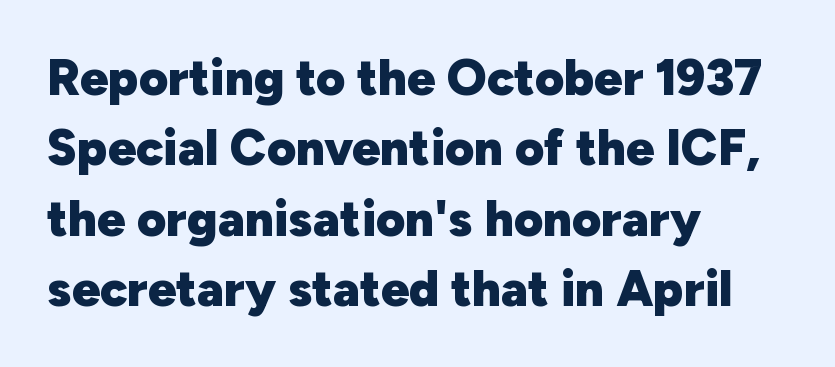
The image shows 50 px heavy sans-serif type, upright; set left-aligned, normal line spacing (1.41x), normal letter spacing, not underlined; low stroke contrast and a medium x-height.
